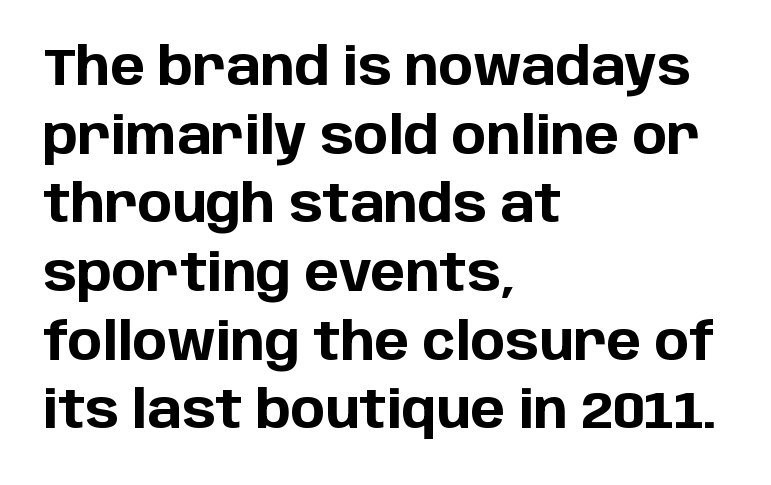
Q: Is the text bold? A: Yes.
Q: Is the text italic (slanted)? A: No, it is upright.
Q: Is the typeface a serif or a sans-serif typeface? A: Sans-serif.
Q: Is the text underlined? A: No.
Q: How is the paragraph aligned? A: Left-aligned.
Q: Is the spacing between letters normal or unusually wide? A: Normal.
Q: Is the spacing between lines tight, normal or loose? A: Normal.
Q: Width (condensed, normal, or wide)? A: Normal.
Q: Stroke contrast? A: Low.
Q: x-height? A: Large.
Q: Monospaced? A: No.
